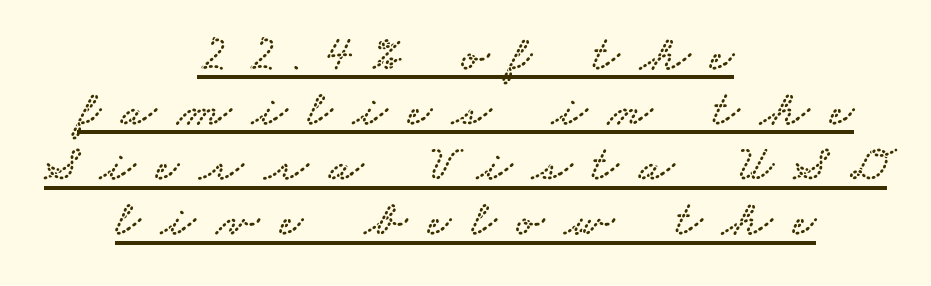
The paragraph shown floats in the horizontal middle. This sample carries an underscore along the baseline area. Does the leading feel generous? Not at all — it's pinched. The face used here is proportionally spaced, like ordinary book or web type.
